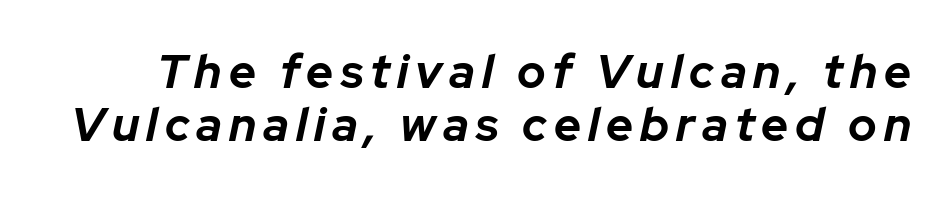
No word sits above an underline. The passage shown stacks its lines with hardly any gap. The passage shown is emphatically bold. Varying glyph widths throughout — classic text-font behaviour. It's the slanting kind of type.
